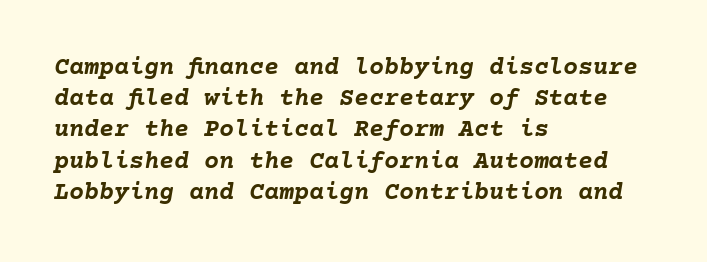
{"italic": "yes", "lean": "right", "slant_degrees": 10, "bold": "yes", "underline": "no", "align": "left", "line_spacing": "normal", "line_spacing_ratio": 1.25, "letter_spacing": "normal", "letter_spacing_em": 0.0, "glyph_px": 25}
